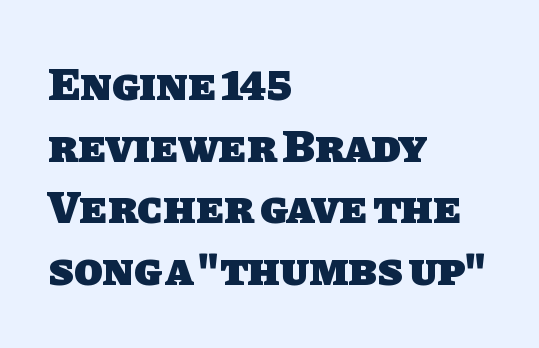
The image shows 46 px heavy sans-serif type; set left-aligned, normal line spacing (1.34x), normal letter spacing, not underlined; low stroke contrast and a large x-height.
